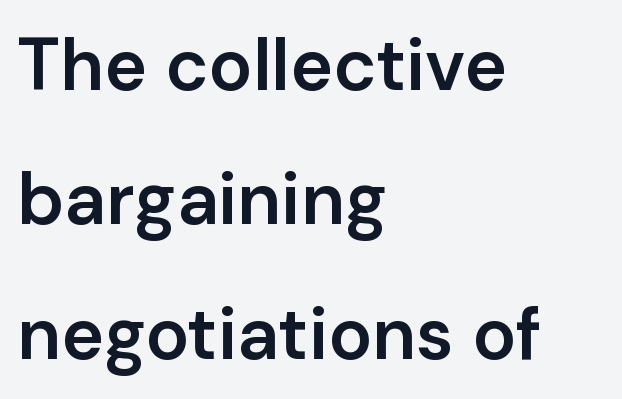
Q: Is the text bold? A: Semi-bold.
Q: Is the text italic (slanted)? A: No, it is upright.
Q: Is the typeface a serif or a sans-serif typeface? A: Sans-serif.
Q: Is the text underlined? A: No.
Q: How is the paragraph aligned? A: Left-aligned.
Q: Is the spacing between letters normal or unusually wide? A: Normal.
Q: Width (condensed, normal, or wide)? A: Normal.
Q: Stroke contrast? A: Low.
Q: x-height? A: Medium.
Q: Monospaced? A: No.
